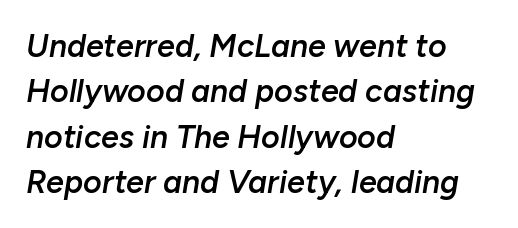
All the whitespace from short lines collects on the right. You can tell it's italic because the verticals aren't actually vertical. Is there much room between lines? A standard amount, neither cramped nor airy. The space directly below the letters is spotless. These words are printed semibold, heavier than regular yet not bold. The letterforms sit shoulder to shoulder at normal distance.
